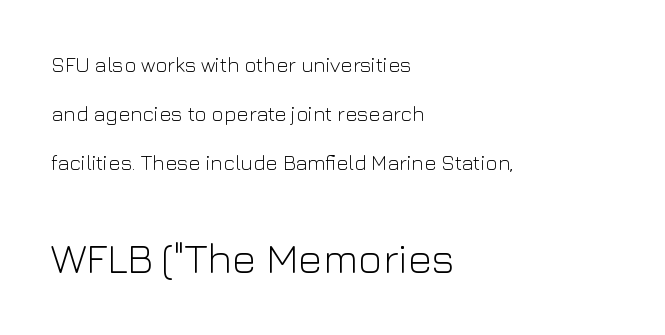
{"serif": "no", "italic": "no", "bold": "no", "weight": "light", "width": "normal", "stroke_contrast": "low", "x_height": "medium", "monospaced": "no", "underline": "no", "align": "left", "line_spacing": "loose", "line_spacing_ratio": 2.34, "letter_spacing": "normal", "letter_spacing_em": 0.0, "larger_block": "second", "size_ratio": 2.0, "glyph_px": 42}
